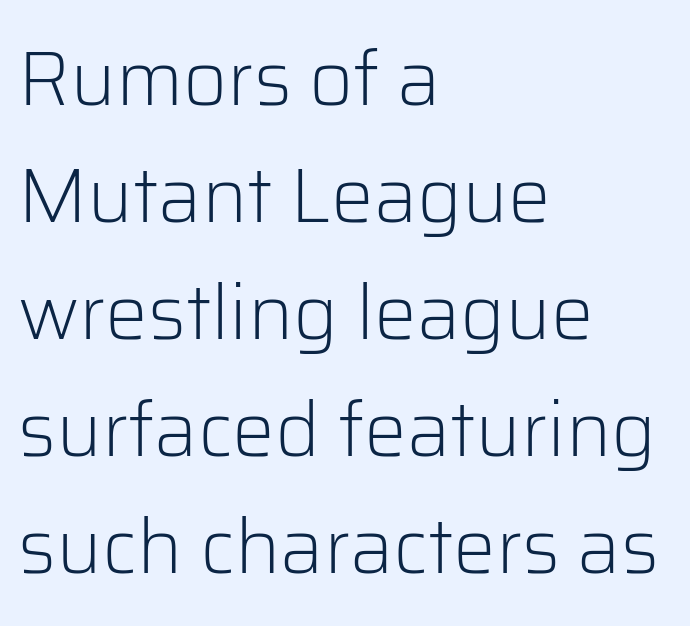
{"serif": "no", "italic": "no", "bold": "no", "weight": "light", "width": "normal", "stroke_contrast": "low", "x_height": "medium", "monospaced": "no", "underline": "no", "align": "left", "line_spacing": "normal", "line_spacing_ratio": 1.54, "letter_spacing": "normal", "letter_spacing_em": 0.0, "glyph_px": 76}
